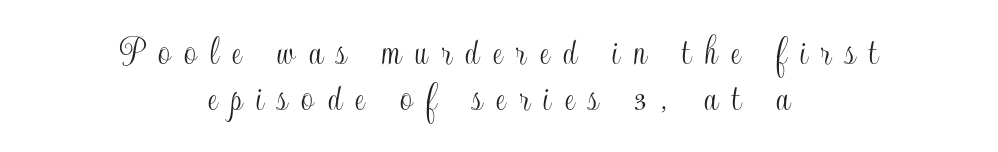
Someone cranked the tracking dial way up on this one. Short and long lines alike share a common midpoint. Nobody drew a line under any word here. The lines are packed closely together with very little leading.
